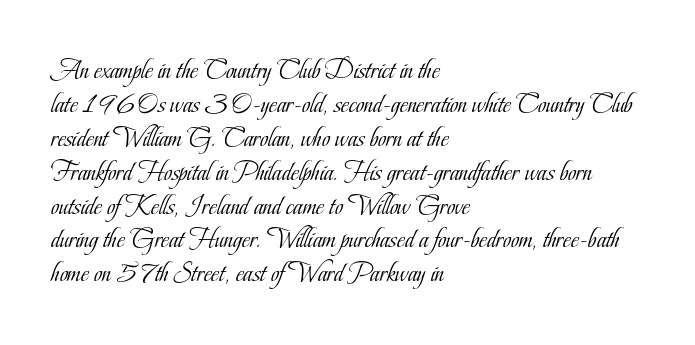
Underlining? Definitely not there. Weight: regular or lighter. The rendering keeps characters at their native spacing. Every row of glyphs begins at an identical x-position on the left. Type style note: has serifs.
